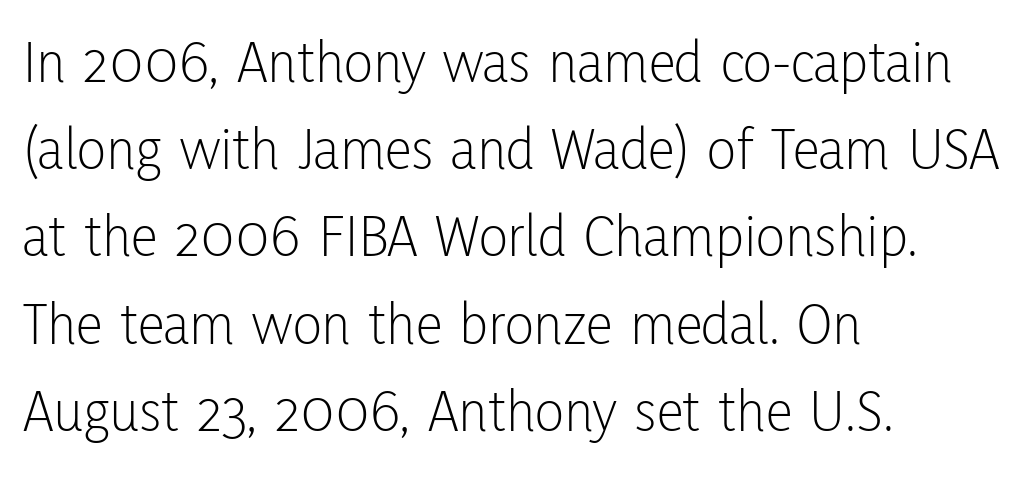
Here the glyphs are tracked normally, forming tight word shapes. The lines sit at an ordinary, default distance from one another. These lines stack with their left ends in a neat column. Does the lettering tilt? It doesn't — this is upright. The typesetting does not lean heavy: it is not bold. The specimen omits any rule beneath the text block's lines.
